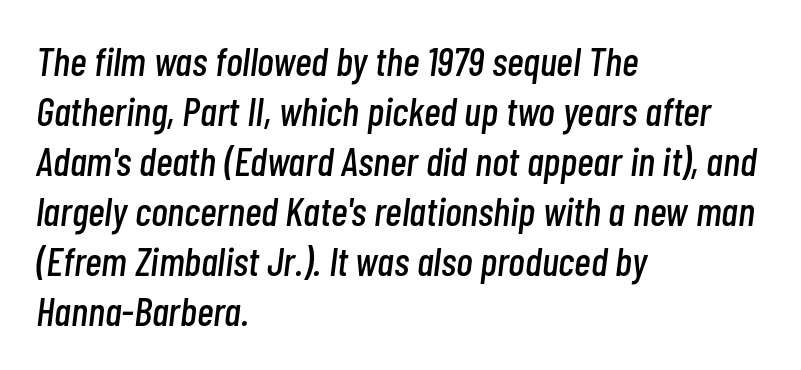
Glyph-to-glyph distance matches everyday printed text. Think of a printed novel: that variable character pitch is what you see here. Short and long lines alike share a common starting point at left. Italic? Definitely — the glyphs are oblique. One glance says typical: line gaps are just what's usual. Descenders are the only things crossing below the line.
